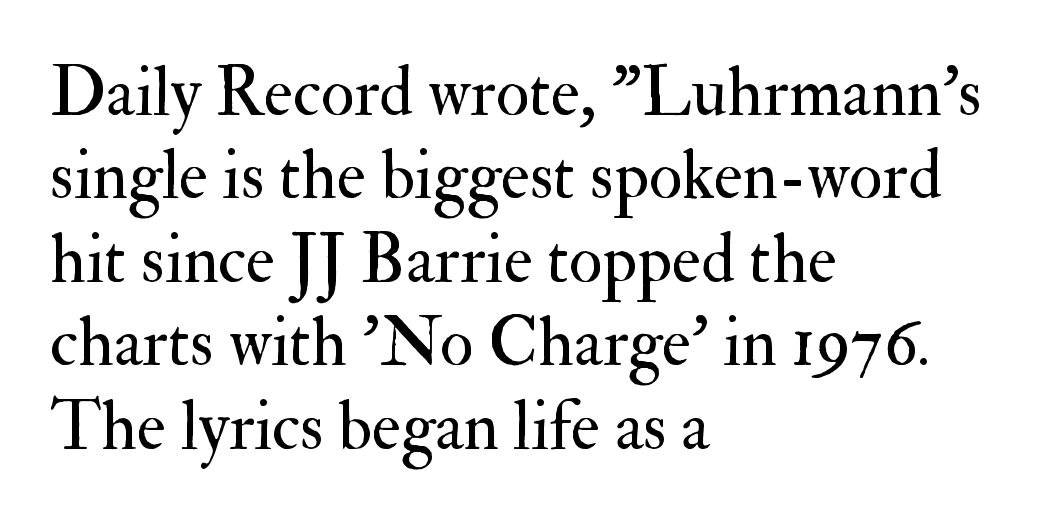
There is no visible air inserted between adjacent glyphs. Every stem runs plumb, perpendicular to the baseline. Where is the straight margin? On the left. The area under the type is left untouched. Each letter's strokes conclude with small projecting serifs.
